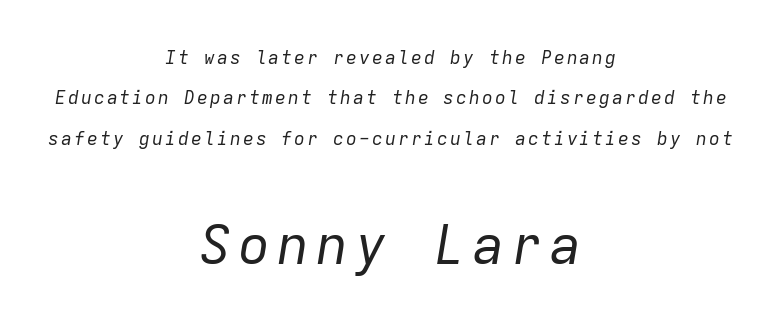
Stem width sits at or under what a default text font uses. Every character here occupies the same horizontal width, giving the sample a typewriter-like rhythm. The passage shown is not underscored anywhere. This sample is center-justified, so both line endings float freely. Italic: yes, the glyphs are oblique.
